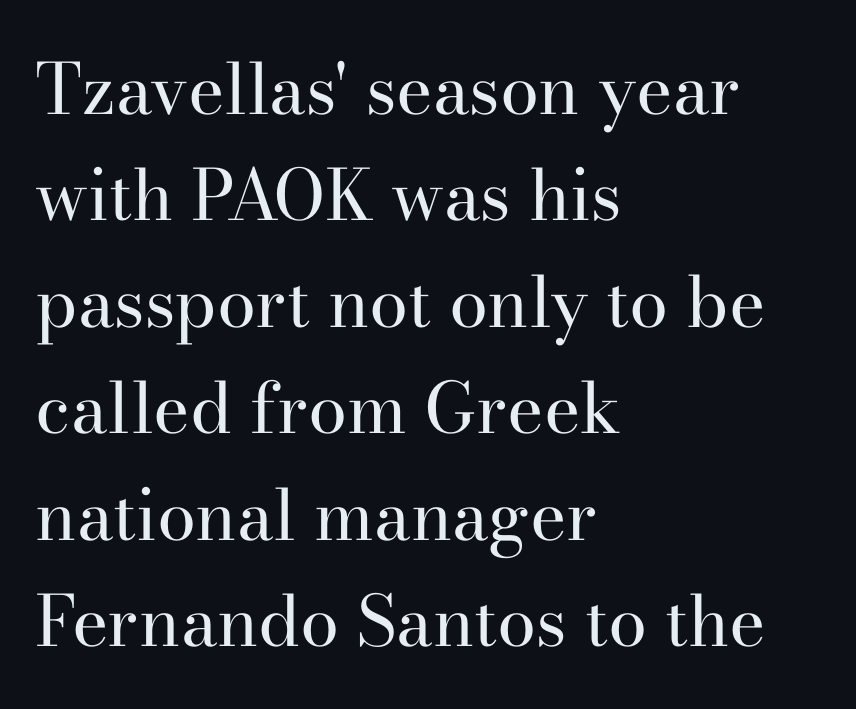
Q: Is the text bold? A: No.
Q: Is the text italic (slanted)? A: No, it is upright.
Q: Is the typeface a serif or a sans-serif typeface? A: Serif.
Q: Is the text underlined? A: No.
Q: How is the paragraph aligned? A: Left-aligned.
Q: Is the spacing between letters normal or unusually wide? A: Normal.
Q: Is the spacing between lines tight, normal or loose? A: Normal.
Q: Width (condensed, normal, or wide)? A: Normal.
Q: Stroke contrast? A: High.
Q: x-height? A: Small.
Q: Monospaced? A: No.
